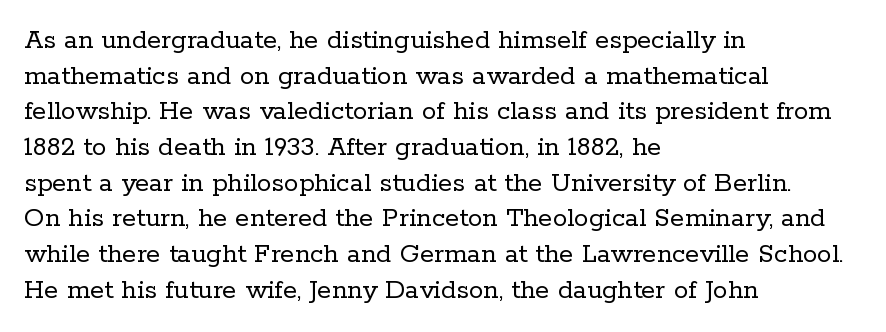
Every row of glyphs begins at an identical x-position on the left. Anything drawn beneath the words? Only blank space. Vertical stems look standard width or narrower in stroke. No italicization has been applied; the sample stays upright.
